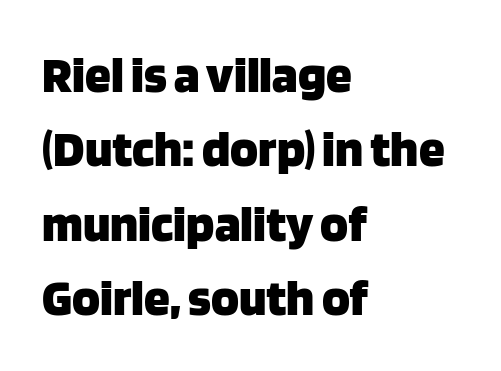
Q: Is the text bold? A: Yes.
Q: Is the text italic (slanted)? A: No, it is upright.
Q: Is the typeface a serif or a sans-serif typeface? A: Sans-serif.
Q: Is the text underlined? A: No.
Q: How is the paragraph aligned? A: Left-aligned.
Q: Is the spacing between letters normal or unusually wide? A: Normal.
Q: Is the spacing between lines tight, normal or loose? A: Normal.
Q: Width (condensed, normal, or wide)? A: Normal.
Q: Stroke contrast? A: Low.
Q: x-height? A: Large.
Q: Monospaced? A: No.
